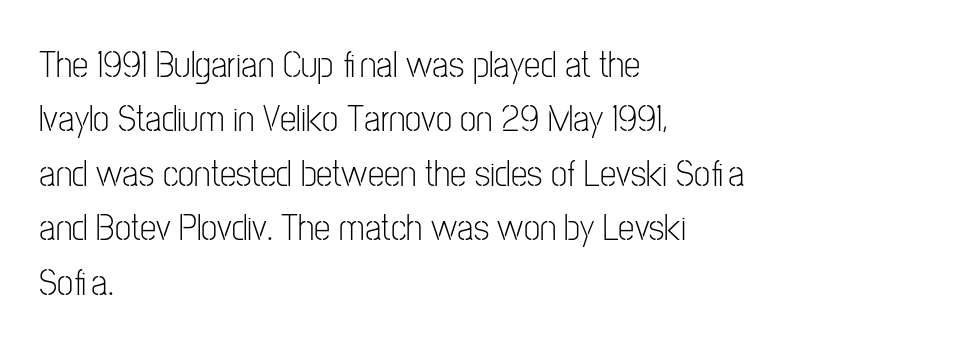
Character widths vary here, with narrow letters taking less room than wide ones. These lines keep a tight, regular rhythm from letter to letter. The typeface has the unassuming heft of standard copy or less. The foot of each line stays bare and open. The lines in this sample share a left origin and differ only in where they stop. Serif or sans? Sans — the stroke terminals are bare.
